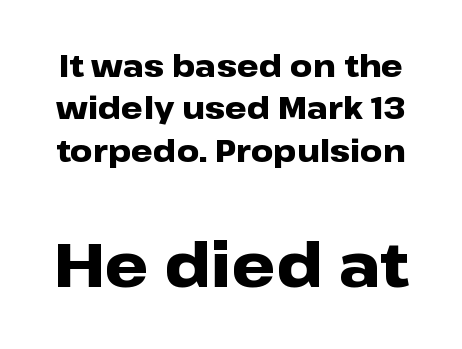
Posture: straight, roman, zero tilt. The lines sit at an ordinary, default distance from one another. Rule under the text: the space is simply empty. A typesetter would call this proportional, since set widths differ per character.
